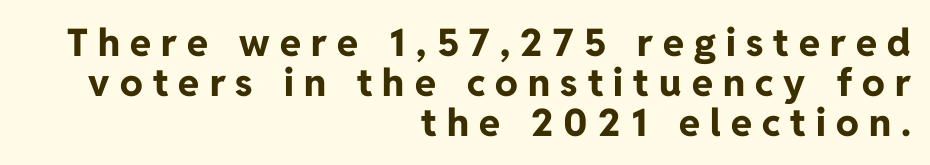
The image shows 38 px bold sans-serif type, upright; set right-aligned, tight line spacing (1.05x), unusually wide letter spacing (+0.27 em), not underlined; low stroke contrast and a medium x-height.
